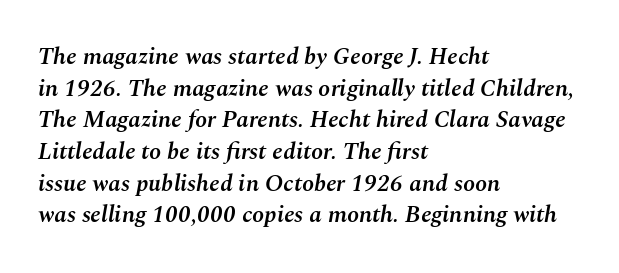
Tracking value appears to be zero — textbook default spacing. A semibold gives these letters moderate extra thickness, short of bold. Compared with a centered layout, this one pins lines to the left instead. The font's italic variant was chosen for this text.
